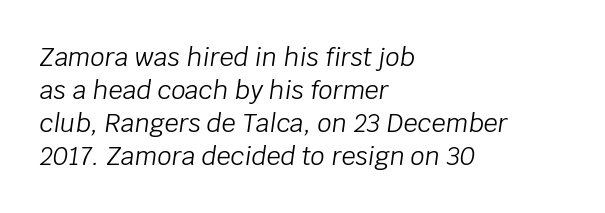
{"italic": "yes", "lean": "right", "slant_degrees": 8, "bold": "no", "underline": "no", "align": "left", "line_spacing": "normal", "line_spacing_ratio": 1.32, "letter_spacing": "normal", "letter_spacing_em": 0.0, "glyph_px": 25}
